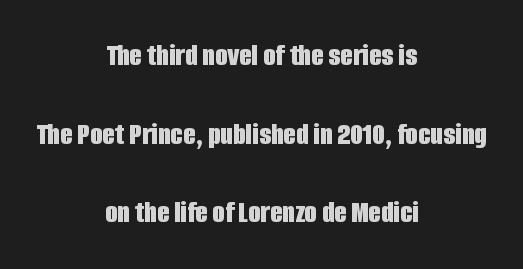
Q: Is the text bold? A: Yes.
Q: Is the text italic (slanted)? A: No, it is upright.
Q: Is the typeface a serif or a sans-serif typeface? A: Sans-serif.
Q: Is the text underlined? A: No.
Q: How is the paragraph aligned? A: Centered.
Q: Is the spacing between letters normal or unusually wide? A: Normal.
Q: Is the spacing between lines tight, normal or loose? A: Loose.
Q: Width (condensed, normal, or wide)? A: Condensed.
Q: Stroke contrast? A: Low.
Q: x-height? A: Large.
Q: Monospaced? A: No.
